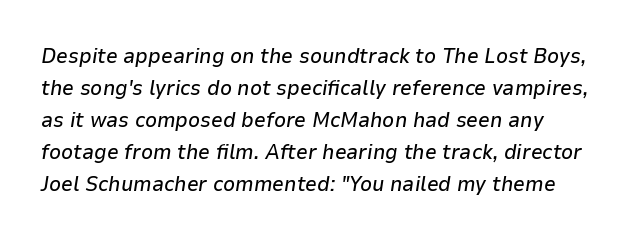
{"italic": "yes", "lean": "right", "slant_degrees": 9, "underline": "no", "line_spacing": "normal", "line_spacing_ratio": 1.52, "letter_spacing": "normal", "letter_spacing_em": 0.0, "glyph_px": 21}
